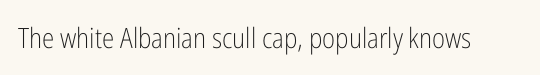
Q: Is the text bold? A: No.
Q: Is the text italic (slanted)? A: No, it is upright.
Q: Is the typeface a serif or a sans-serif typeface? A: Sans-serif.
Q: Is the text underlined? A: No.
Q: Is the spacing between letters normal or unusually wide? A: Normal.
Q: Width (condensed, normal, or wide)? A: Condensed.
Q: Stroke contrast? A: Low.
Q: x-height? A: Medium.
Q: Monospaced? A: No.
